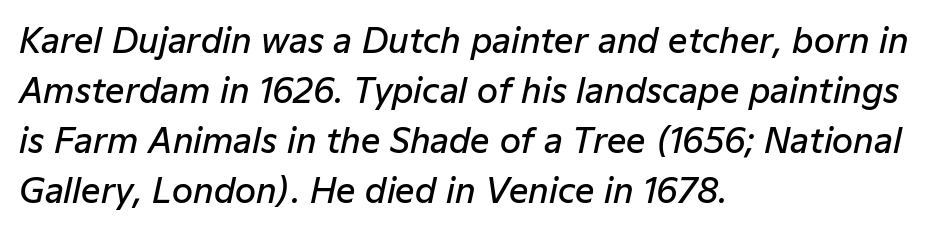
The image shows 34 px semibold type, italic (leaning right); set left-aligned, normal line spacing (1.47x), normal letter spacing, not underlined; low stroke contrast and a medium x-height.
